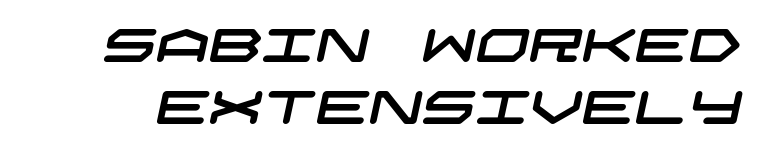
The image shows 47 px wide sans-serif type; set normal line spacing (1.31x), normal letter spacing, not underlined; low stroke contrast and a large x-height.
